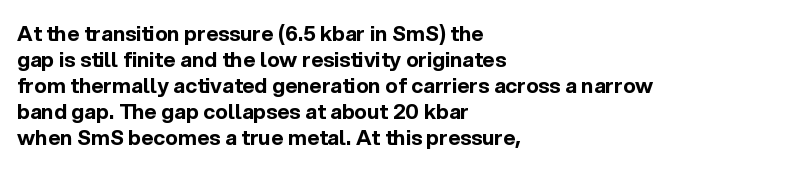
The image shows 21 px bold type, upright; set left-aligned, line spacing 1.24x, normal letter spacing, not underlined.
